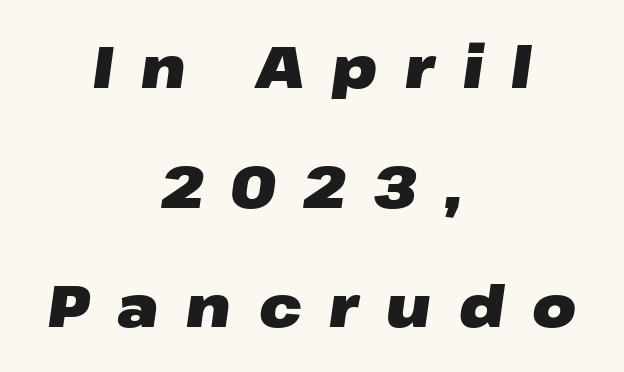
{"italic": "yes", "lean": "right", "slant_degrees": 8, "bold": "yes", "weight": "heavy", "width": "wide", "stroke_contrast": "low", "x_height": "medium", "monospaced": "no", "underline": "no", "align": "center", "line_spacing": "loose", "line_spacing_ratio": 2.1, "letter_spacing": "wide", "letter_spacing_em": 0.49, "glyph_px": 57}
